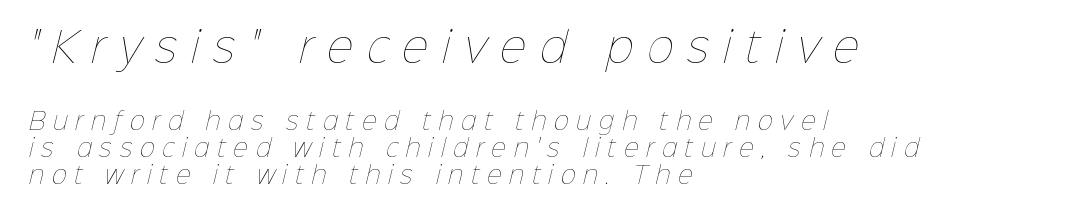
The image shows 41 px thin type; set left-aligned, line spacing 1.19x, unusually wide letter spacing (+0.34 em), not underlined; the first (top) block is 1.78x larger; low stroke contrast and a medium x-height.
